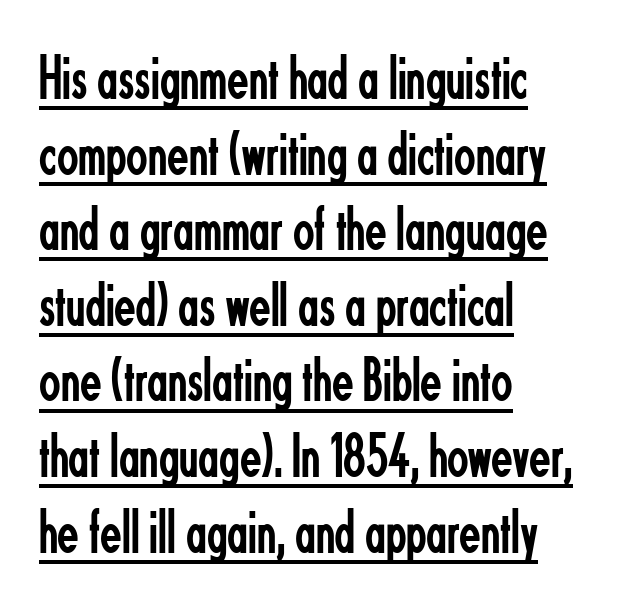
{"serif": "no", "italic": "no", "bold": "no", "weight": "regular", "width": "condensed", "stroke_contrast": "low", "x_height": "small", "monospaced": "no", "underline": "yes", "align": "left", "line_spacing_ratio": 1.2, "letter_spacing": "normal", "letter_spacing_em": 0.0, "glyph_px": 63}
